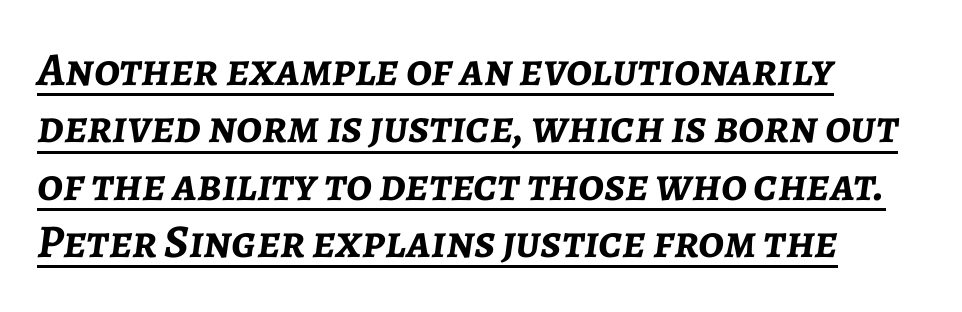
{"italic": "yes", "lean": "right", "slant_degrees": 7, "bold": "yes", "weight": "semibold", "width": "normal", "stroke_contrast": "low", "x_height": "medium", "monospaced": "no", "underline": "yes", "align": "left", "line_spacing_ratio": 1.22, "letter_spacing": "normal", "letter_spacing_em": 0.0, "glyph_px": 47}
